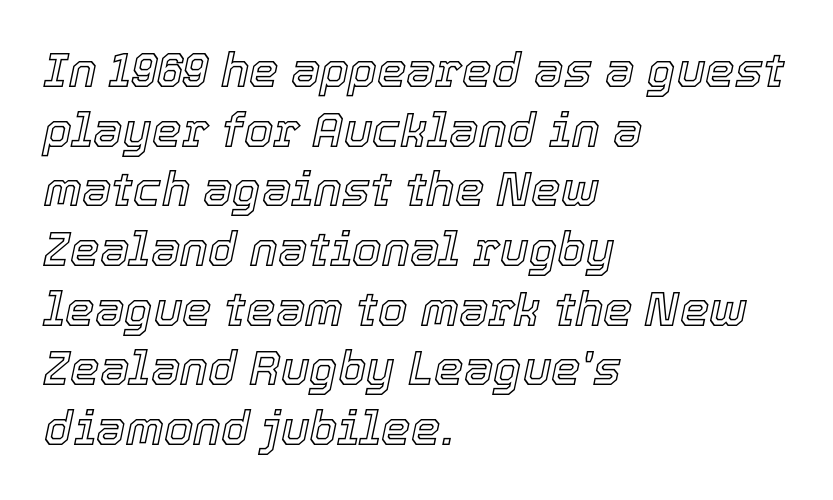
How would I describe the line gaps? Plain and ordinary. The gaps between neighbouring characters are ordinary and unremarkable. It's the slanting kind of type. Where is the straight margin? On the left. Lines of text with bare space underneath.
